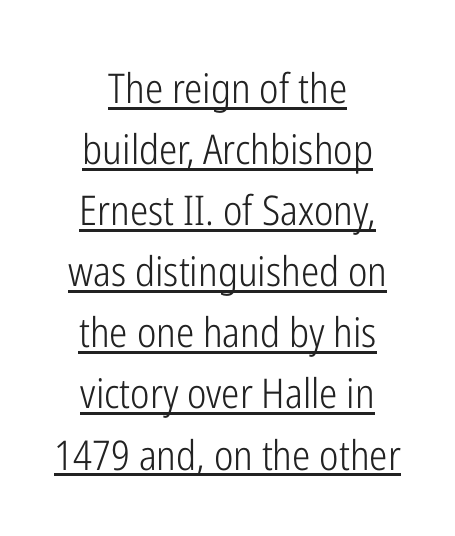
The image shows 41 px light, condensed sans-serif type, upright; set centered, normal line spacing (1.49x), normal letter spacing, underlined; low stroke contrast and a medium x-height.
